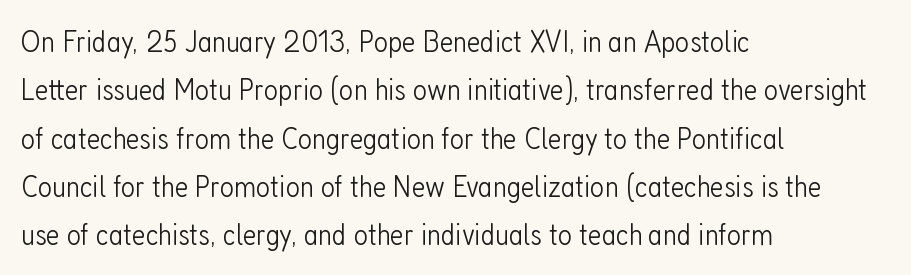
{"serif": "no", "italic": "no", "bold": "no", "weight": "light", "width": "condensed", "stroke_contrast": "low", "x_height": "medium", "monospaced": "no", "underline": "no", "align": "left", "line_spacing": "normal", "line_spacing_ratio": 1.56, "letter_spacing": "normal", "letter_spacing_em": 0.0, "glyph_px": 31}
